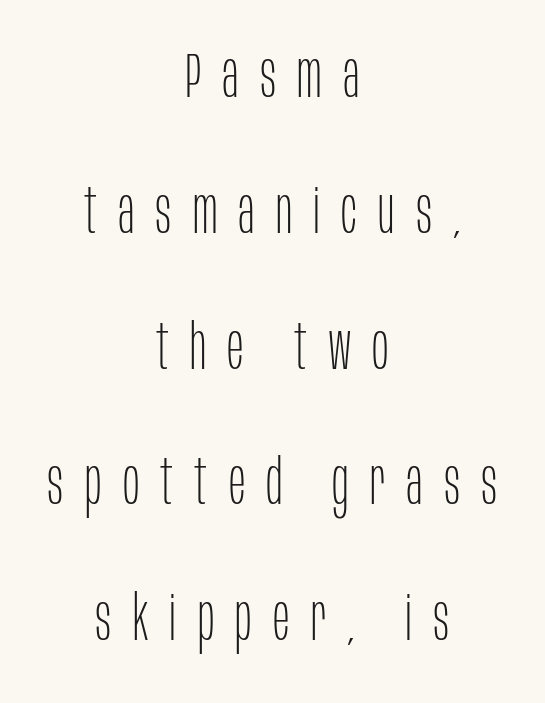
The axis of the letterforms is exactly vertical. A typesetter would label this face a sans. The strip under each line holds only bare page. The rendering inserts visible extra space after every character. These lines stack symmetrically, like a column narrowing and widening about its center. The face used here is proportionally spaced, like ordinary book or web type.
